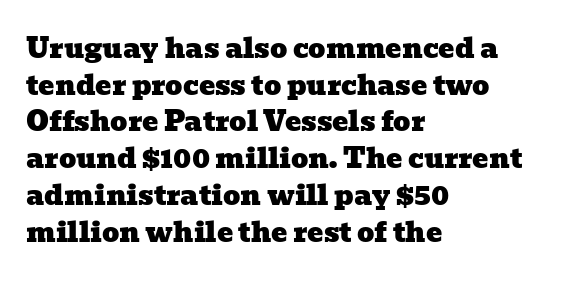
Q: Is the text underlined? A: No.
Q: How is the paragraph aligned? A: Left-aligned.
Q: Is the spacing between letters normal or unusually wide? A: Normal.
Q: Is the spacing between lines tight, normal or loose? A: Normal.
